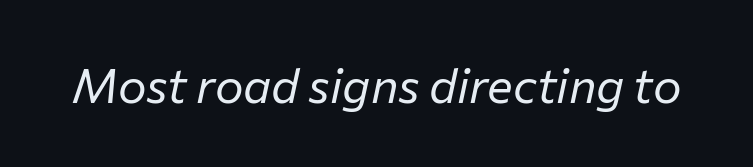
{"italic": "yes", "lean": "right", "slant_degrees": 12, "bold": "no", "weight": "regular", "width": "normal", "stroke_contrast": "low", "x_height": "medium", "monospaced": "no", "underline": "no", "letter_spacing": "normal", "letter_spacing_em": 0.0, "glyph_px": 48}
